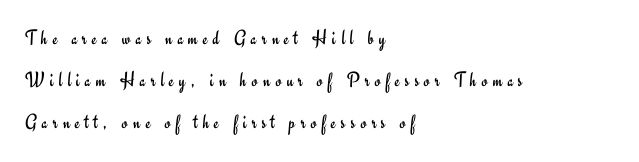
The designer dialed line spacing up above the default. The foot of each line stays bare and open. Each word looks stretched out because of the extra space between its letters. Compared with a typical body face, this is equally light or lighter still. The compositor pushed each line to the left boundary.
